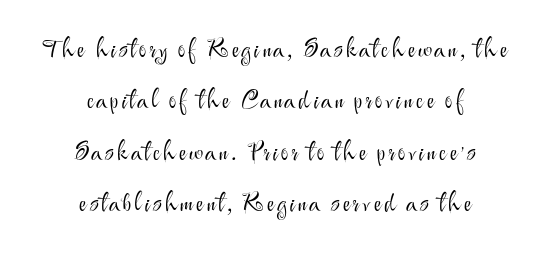
{"bold": "no", "underline": "no", "align": "center", "line_spacing": "loose", "line_spacing_ratio": 1.98, "glyph_px": 26}
